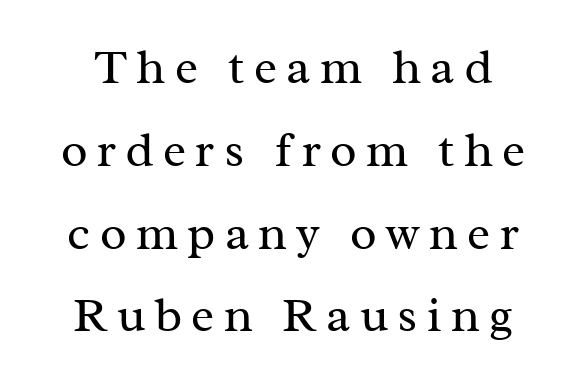
{"serif": "yes", "italic": "no", "bold": "no", "weight": "regular", "width": "normal", "stroke_contrast": "medium", "x_height": "medium", "monospaced": "no", "underline": "no", "line_spacing": "normal", "line_spacing_ratio": 1.69, "glyph_px": 49}
